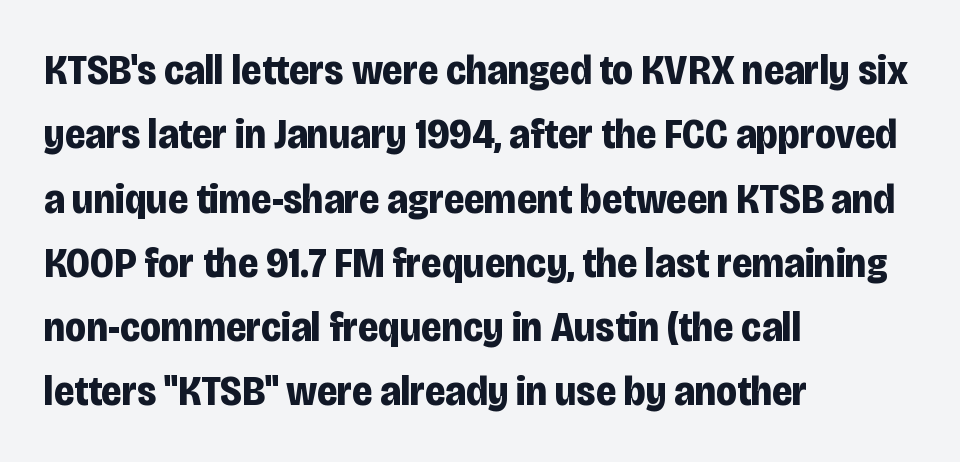
The image shows 42 px bold, condensed sans-serif type, upright; set left-aligned, normal line spacing (1.53x), normal letter spacing, not underlined; low stroke contrast and a large x-height.
